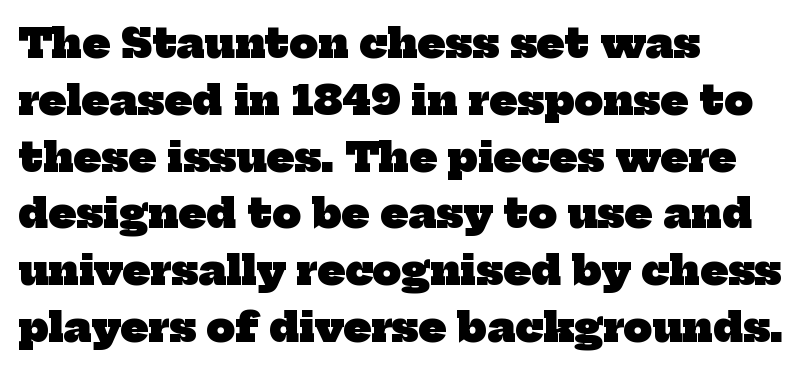
Q: Is the text bold? A: Yes.
Q: Is the typeface a serif or a sans-serif typeface? A: Serif.
Q: Is the text underlined? A: No.
Q: How is the paragraph aligned? A: Left-aligned.
Q: Is the spacing between letters normal or unusually wide? A: Normal.
Q: Is the spacing between lines tight, normal or loose? A: Normal.
Q: Width (condensed, normal, or wide)? A: Normal.
Q: Stroke contrast? A: Low.
Q: x-height? A: Medium.
Q: Monospaced? A: No.
